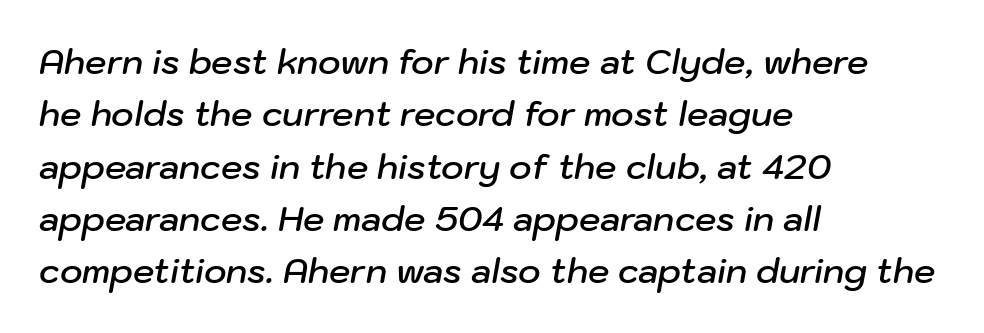
Q: Is the text bold? A: Semi-bold.
Q: Is the text italic (slanted)? A: Yes, it leans right by about 10 degrees.
Q: Is the text underlined? A: No.
Q: How is the paragraph aligned? A: Left-aligned.
Q: Is the spacing between letters normal or unusually wide? A: Normal.
Q: Is the spacing between lines tight, normal or loose? A: Normal.
Q: Width (condensed, normal, or wide)? A: Normal.
Q: Stroke contrast? A: Low.
Q: x-height? A: Medium.
Q: Monospaced? A: No.
